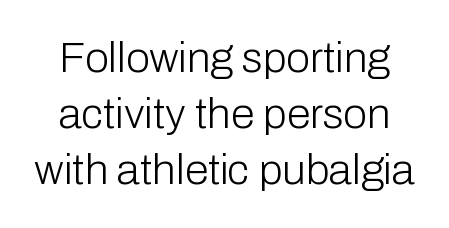
Q: Is the text bold? A: No.
Q: Is the text italic (slanted)? A: No, it is upright.
Q: Is the typeface a serif or a sans-serif typeface? A: Sans-serif.
Q: Is the text underlined? A: No.
Q: Is the spacing between letters normal or unusually wide? A: Normal.
Q: Is the spacing between lines tight, normal or loose? A: Normal.
Q: Width (condensed, normal, or wide)? A: Normal.
Q: Stroke contrast? A: Low.
Q: x-height? A: Medium.
Q: Monospaced? A: No.
